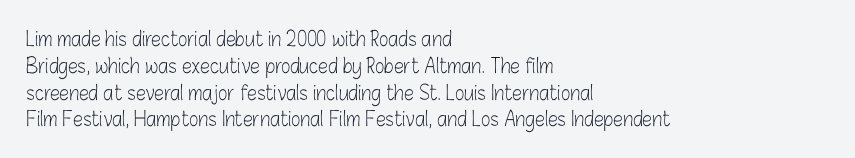
{"italic": "no", "bold": "no", "underline": "no", "align": "left", "line_spacing": "normal", "line_spacing_ratio": 1.34, "letter_spacing": "normal", "letter_spacing_em": 0.0, "glyph_px": 20}
